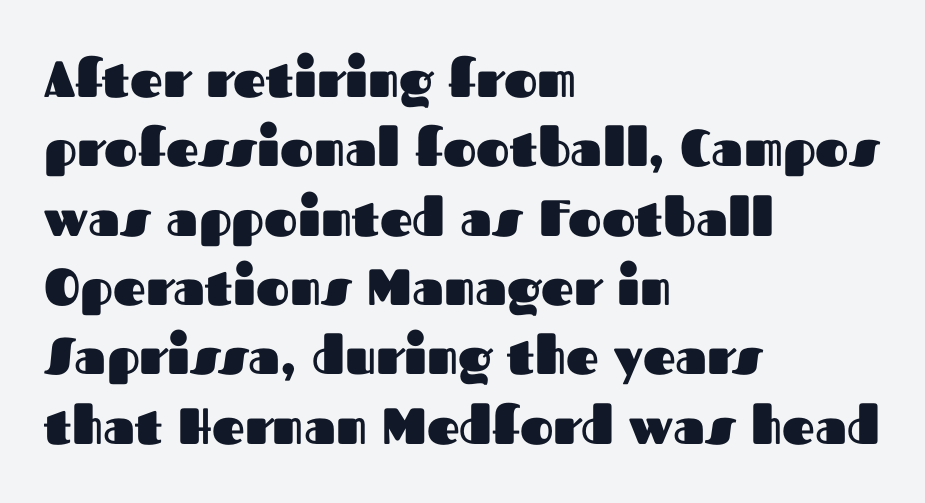
The image shows 51 px heavy sans-serif type, upright; set left-aligned, normal line spacing (1.36x), normal letter spacing, not underlined; medium stroke contrast and a medium x-height.
